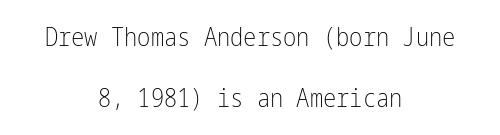
Q: Is the text bold? A: No.
Q: Is the text italic (slanted)? A: No, it is upright.
Q: Is the text underlined? A: No.
Q: How is the paragraph aligned? A: Centered.
Q: Is the spacing between letters normal or unusually wide? A: Normal.
Q: Is the spacing between lines tight, normal or loose? A: Loose.
